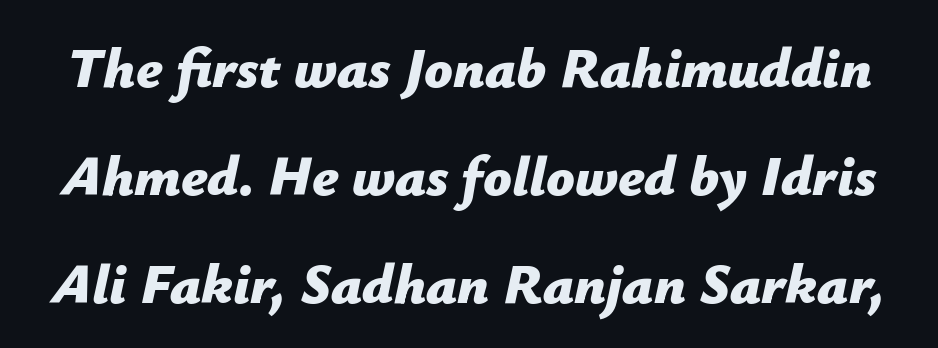
The zone under the glyphs is completely vacant. Honestly, the letter spacing is just normal — you wouldn't notice it. If you measured baseline to baseline, you'd find a long distance. Strokes here are thick enough to call this a true bold. This sample has the flowing, uneven cadence of proportional lettering.
